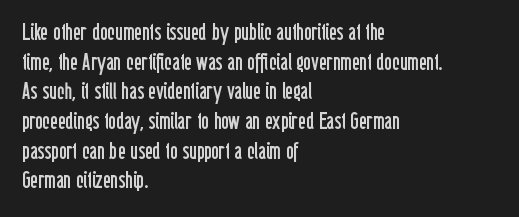
Q: Is the text bold? A: No.
Q: Is the text italic (slanted)? A: No, it is upright.
Q: Is the text underlined? A: No.
Q: How is the paragraph aligned? A: Left-aligned.
Q: Is the spacing between letters normal or unusually wide? A: Normal.
Q: Is the spacing between lines tight, normal or loose? A: Normal.
